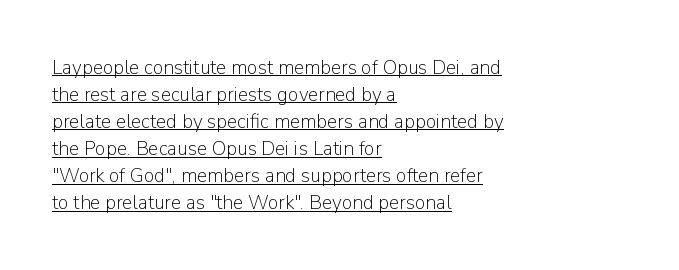
Teacher's note: observe the even left margin — that is flush-left alignment. Notice how the stems are strictly vertical — no italics here. In designer terms, the underline attribute is active on this setting. A typesetter would call this leading conventional body-copy spacing.
